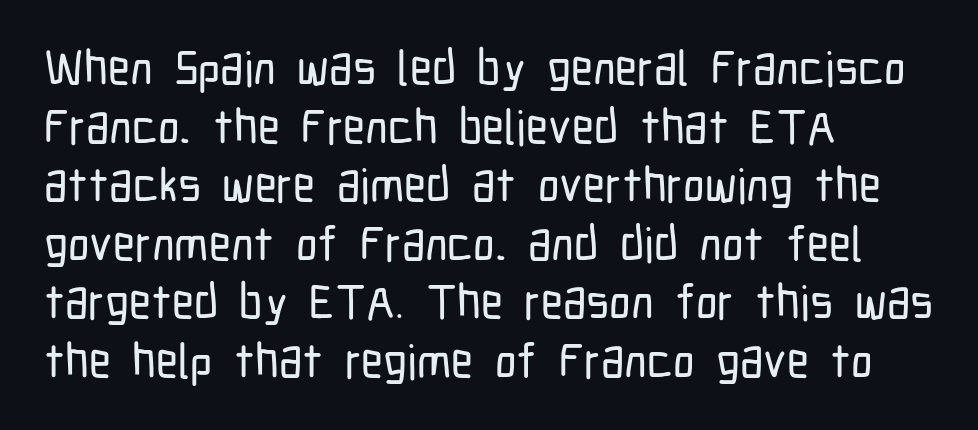
The image shows 48 px condensed sans-serif type, upright; set left-aligned, line spacing 1.22x, normal letter spacing, not underlined; low stroke contrast and a medium x-height.
